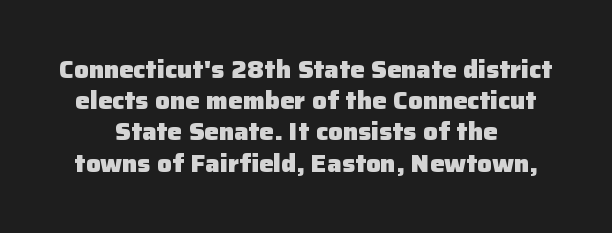
The image shows 24 px bold type, upright; set centered, normal line spacing (1.3x), normal letter spacing, not underlined.
